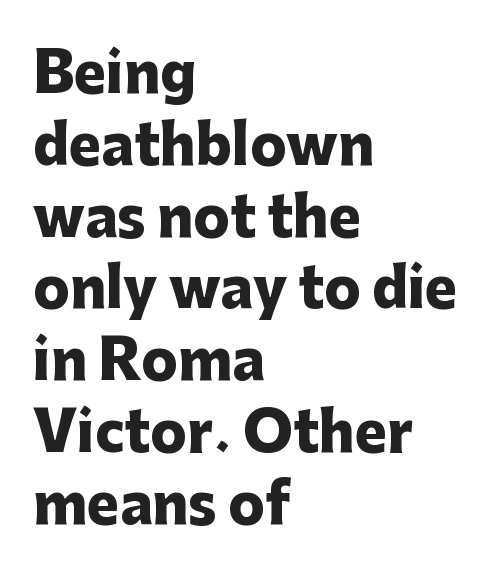
The image shows 54 px heavy sans-serif type, upright; set left-aligned, normal line spacing (1.33x), normal letter spacing, not underlined; low stroke contrast and a medium x-height.
